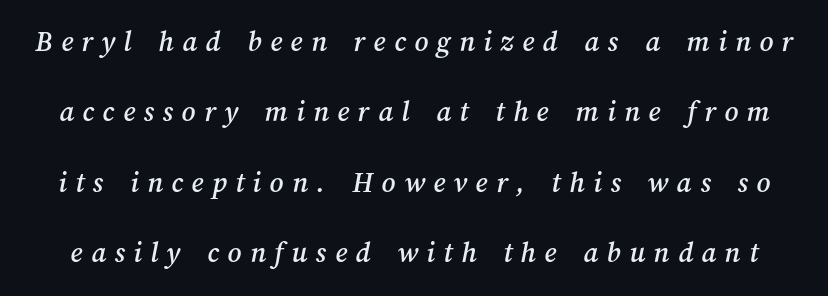
{"width": "normal", "stroke_contrast": "medium", "x_height": "medium", "monospaced": "no", "underline": "no", "line_spacing": "loose", "line_spacing_ratio": 2.35, "letter_spacing": "wide", "letter_spacing_em": 0.28, "glyph_px": 30}
